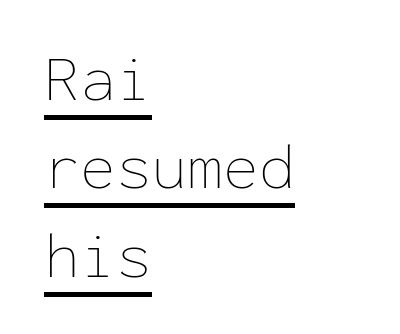
{"italic": "no", "bold": "no", "weight": "thin", "width": "normal", "stroke_contrast": "low", "x_height": "medium", "monospaced": "yes", "underline": "yes", "align": "left", "line_spacing": "normal", "line_spacing_ratio": 1.36, "letter_spacing": "normal", "letter_spacing_em": 0.0, "glyph_px": 65}
